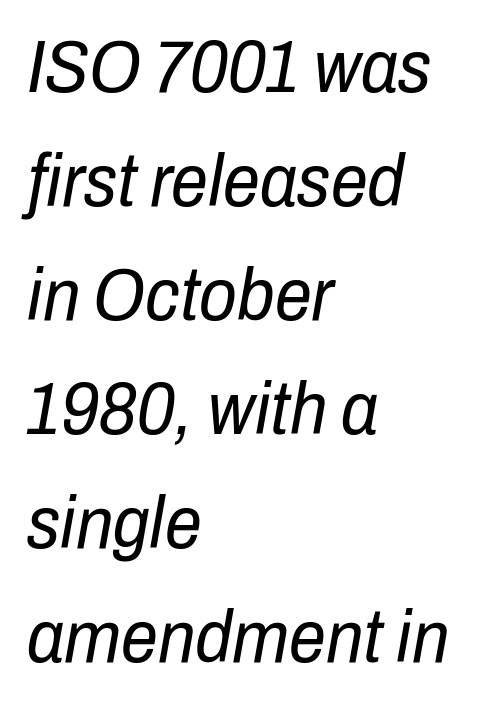
The face looks like a standard text weight, possibly lighter. The rag falls on the right side of this text block. The axis of the letterforms is tilted away from vertical. Spacing between characters is what you'd get straight out of the box. The space beneath each line is pristine and unruled.
